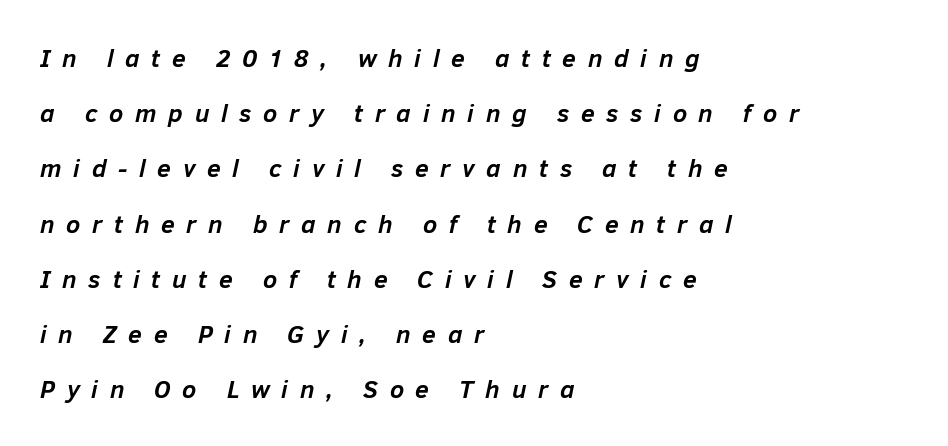
{"italic": "yes", "lean": "right", "slant_degrees": 12, "bold": "yes", "underline": "no", "align": "left", "line_spacing": "loose", "line_spacing_ratio": 2.21, "letter_spacing": "wide", "letter_spacing_em": 0.47, "glyph_px": 25}
